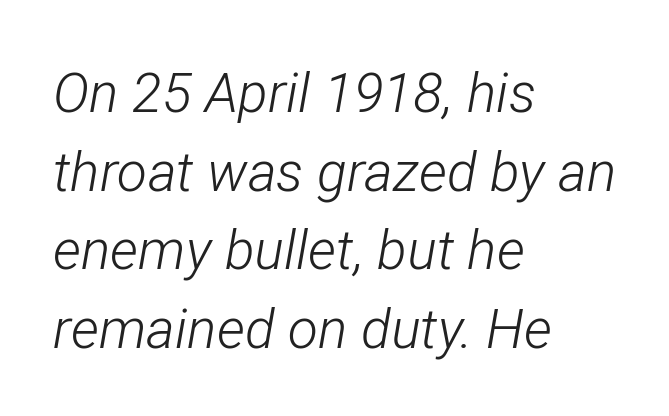
Q: Is the text bold? A: No.
Q: Is the text italic (slanted)? A: Yes, it leans right by about 12 degrees.
Q: Is the text underlined? A: No.
Q: How is the paragraph aligned? A: Left-aligned.
Q: Is the spacing between letters normal or unusually wide? A: Normal.
Q: Is the spacing between lines tight, normal or loose? A: Normal.
Q: Width (condensed, normal, or wide)? A: Condensed.
Q: Stroke contrast? A: Low.
Q: x-height? A: Medium.
Q: Monospaced? A: No.
